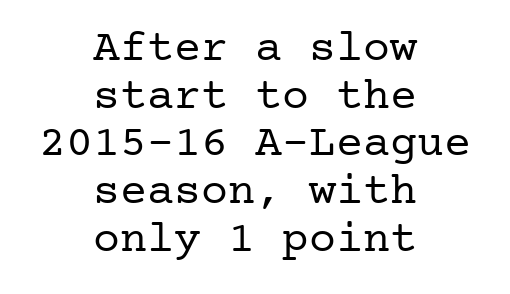
Q: Is the text bold? A: No.
Q: Is the text italic (slanted)? A: No, it is upright.
Q: Is the typeface a serif or a sans-serif typeface? A: Serif.
Q: Is the text underlined? A: No.
Q: How is the paragraph aligned? A: Centered.
Q: Is the spacing between letters normal or unusually wide? A: Normal.
Q: Is the spacing between lines tight, normal or loose? A: Tight.
Q: Width (condensed, normal, or wide)? A: Normal.
Q: Stroke contrast? A: Low.
Q: x-height? A: Medium.
